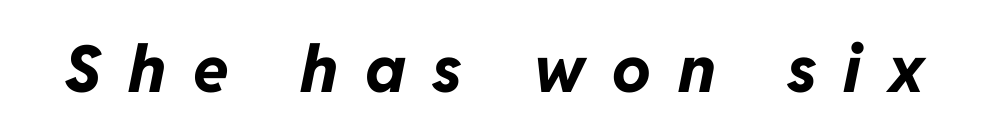
{"italic": "yes", "lean": "right", "slant_degrees": 11, "bold": "yes", "weight": "bold", "width": "normal", "stroke_contrast": "low", "x_height": "medium", "monospaced": "no", "underline": "no", "letter_spacing": "wide", "letter_spacing_em": 0.41, "glyph_px": 65}
